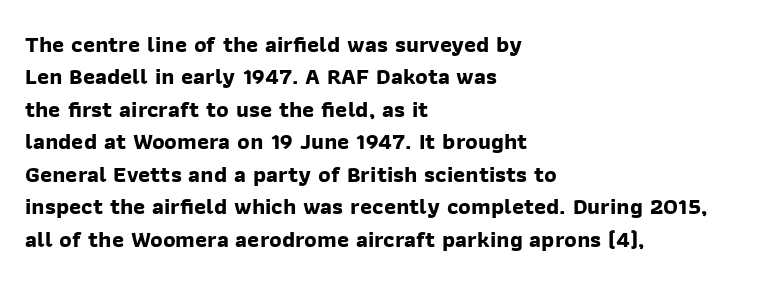
Q: Is the text bold? A: Yes.
Q: Is the text underlined? A: No.
Q: How is the paragraph aligned? A: Left-aligned.
Q: Is the spacing between letters normal or unusually wide? A: Normal.
Q: Is the spacing between lines tight, normal or loose? A: Normal.
